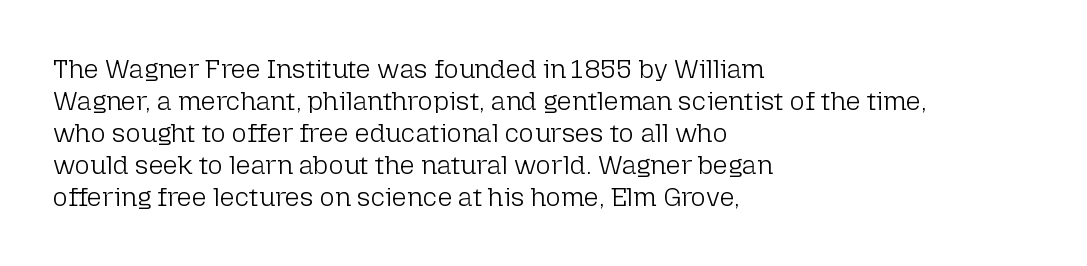
Q: Is the text bold? A: No.
Q: Is the text italic (slanted)? A: No, it is upright.
Q: Is the text underlined? A: No.
Q: How is the paragraph aligned? A: Left-aligned.
Q: Is the spacing between letters normal or unusually wide? A: Normal.
